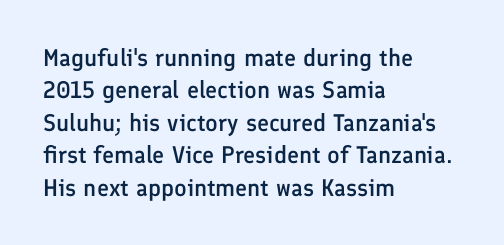
Q: Is the text bold? A: Semi-bold.
Q: Is the text italic (slanted)? A: No, it is upright.
Q: Is the text underlined? A: No.
Q: How is the paragraph aligned? A: Left-aligned.
Q: Is the spacing between letters normal or unusually wide? A: Normal.
Q: Is the spacing between lines tight, normal or loose? A: Normal.
